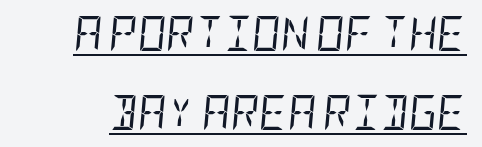
{"italic": "yes", "lean": "right", "slant_degrees": 5, "bold": "no", "weight": "regular", "width": "condensed", "stroke_contrast": "low", "x_height": "large", "underline": "yes", "line_spacing": "loose", "line_spacing_ratio": 2.27, "letter_spacing": "normal", "letter_spacing_em": 0.0, "glyph_px": 35}
